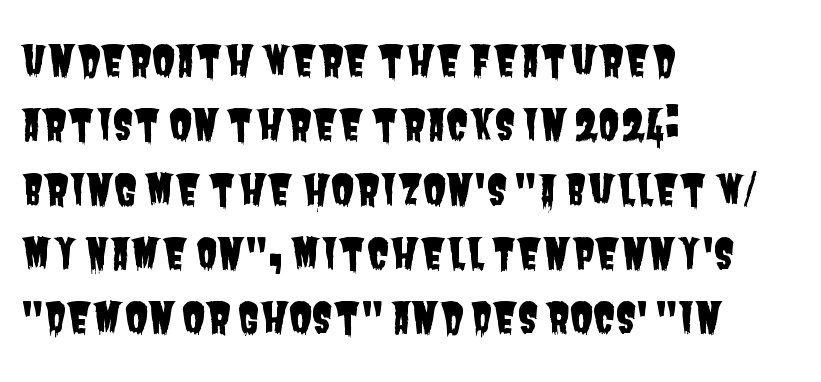
Rows of type keep a routine distance in the vertical direction. Inter-character spacing is left at the font's built-in metrics. The space directly below the letters is spotless. Caption: multi-line text, flush left, ragged right. You can tell from the bare stems that sans-serif type was used. The letters advance in unequal steps, a hallmark of proportional type.
